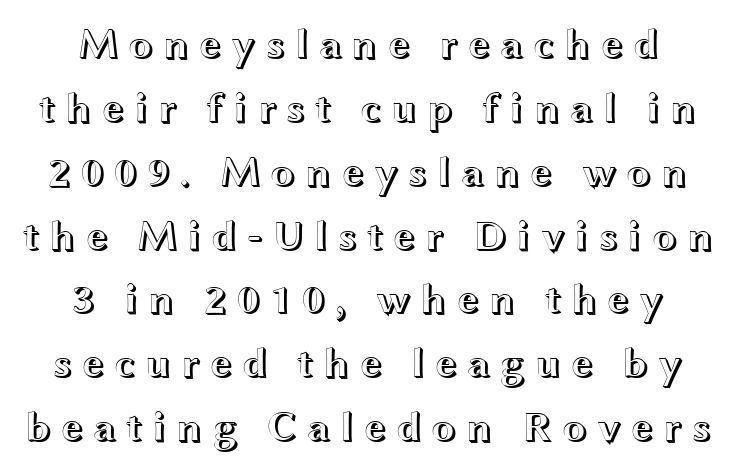
Q: Is the text italic (slanted)? A: No, it is upright.
Q: Is the text underlined? A: No.
Q: How is the paragraph aligned? A: Centered.
Q: Is the spacing between letters normal or unusually wide? A: Unusually wide.
Q: Is the spacing between lines tight, normal or loose? A: Normal.
Q: Width (condensed, normal, or wide)? A: Wide.
Q: x-height? A: Medium.
Q: Monospaced? A: No.
